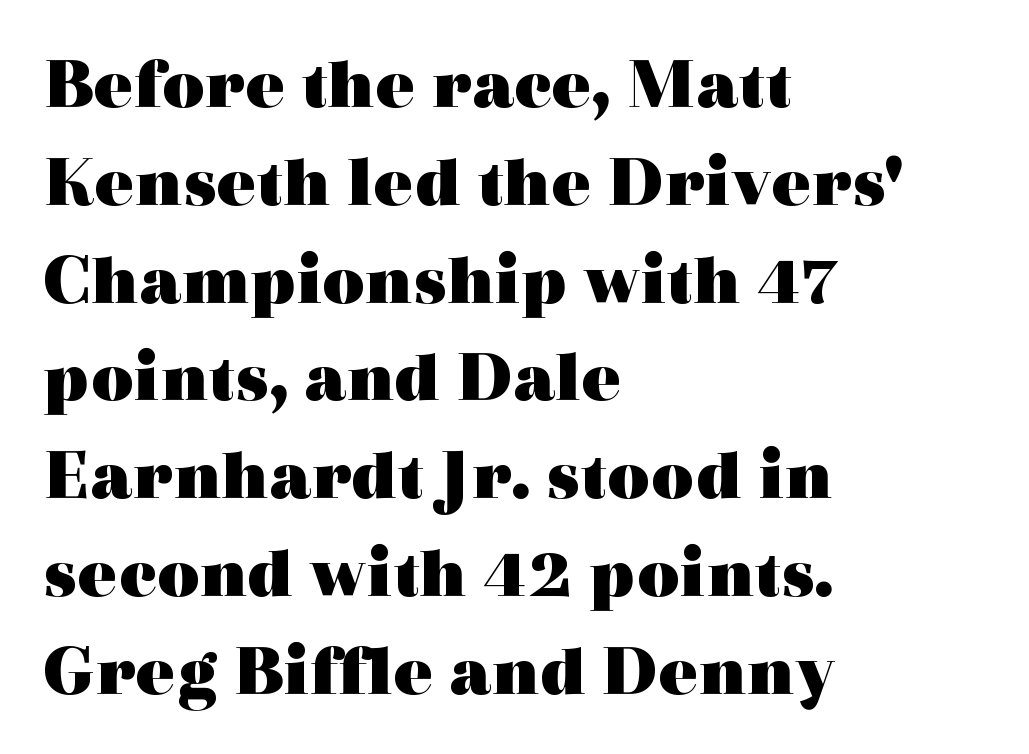
Q: Is the text bold? A: Yes.
Q: Is the text italic (slanted)? A: No, it is upright.
Q: Is the typeface a serif or a sans-serif typeface? A: Serif.
Q: Is the text underlined? A: No.
Q: How is the paragraph aligned? A: Left-aligned.
Q: Is the spacing between letters normal or unusually wide? A: Normal.
Q: Is the spacing between lines tight, normal or loose? A: Normal.
Q: Width (condensed, normal, or wide)? A: Wide.
Q: x-height? A: Medium.
Q: Monospaced? A: No.
